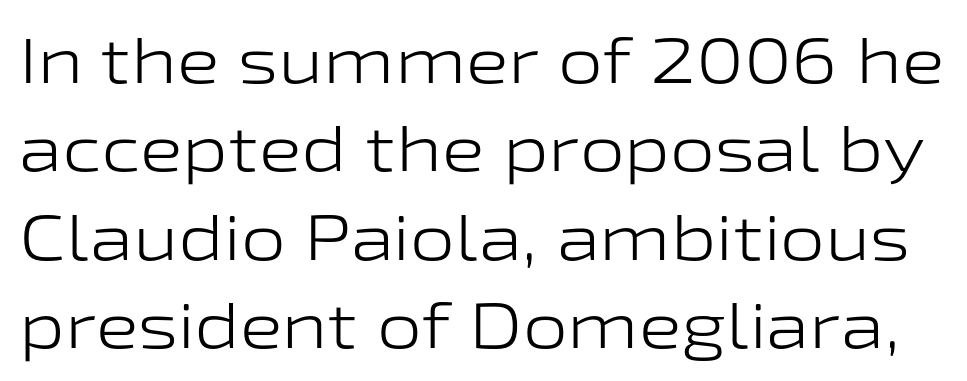
A typesetter would call this zero additional tracking. Tall strokes in this sample are plumb rather than angled. The line-height multiplier appears to be the usual default. The foot of each line stays bare and open.
